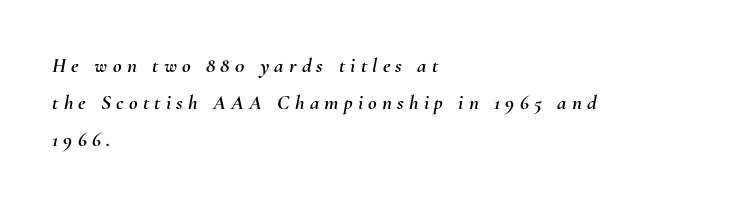
The image shows 21 px text type, italic (leaning right); set left-aligned, line spacing 1.76x, unusually wide letter spacing (+0.25 em), not underlined.
